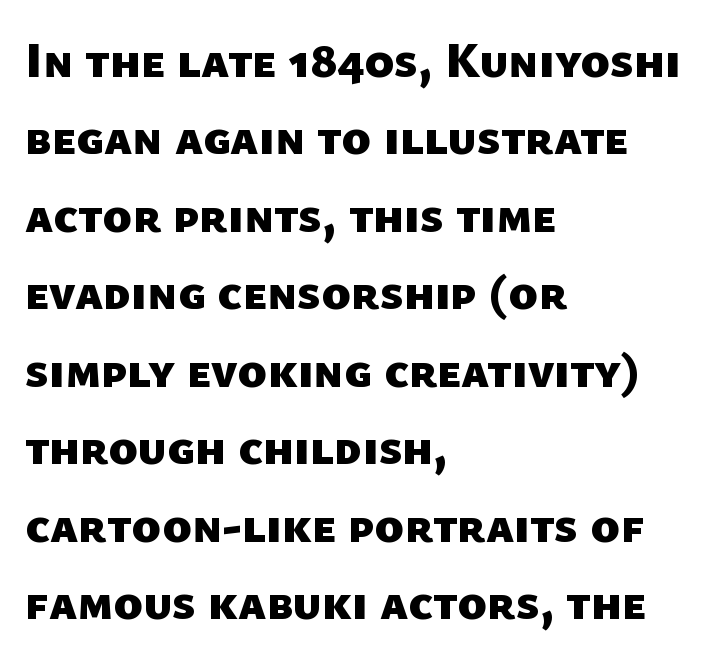
{"serif": "no", "bold": "yes", "weight": "heavy", "width": "normal", "stroke_contrast": "low", "x_height": "medium", "monospaced": "no", "underline": "no", "align": "left", "line_spacing": "normal", "line_spacing_ratio": 1.58, "letter_spacing": "normal", "letter_spacing_em": 0.0, "glyph_px": 49}
